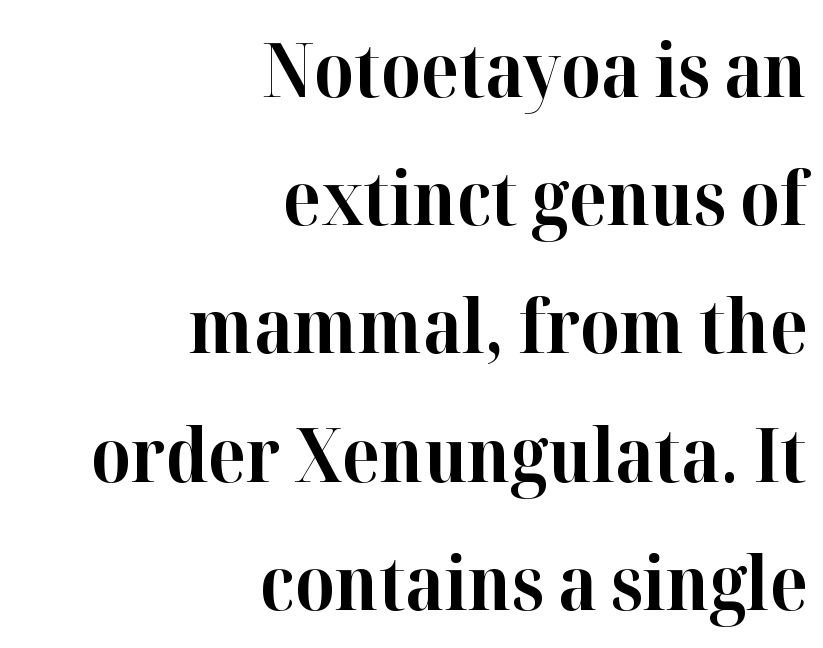
The image shows 75 px bold serif type, upright; set right-aligned, line spacing 1.71x, normal letter spacing, not underlined; high stroke contrast and a medium x-height.
